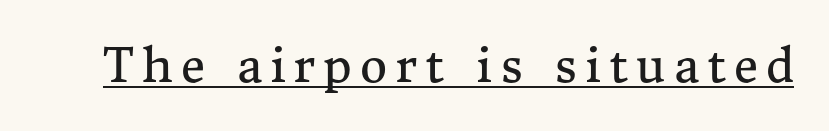
Stem width sits at or under what a default text font uses. The lettering stays uniformly vertical, giving the passage a roman look. This is serif lettering, the kind often seen in printed books. Has an underline been added? It has.
